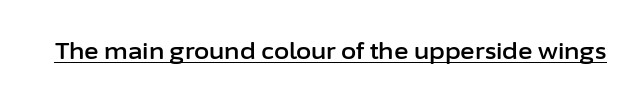
{"italic": "no", "underline": "yes", "letter_spacing": "normal", "letter_spacing_em": 0.0, "glyph_px": 22}
